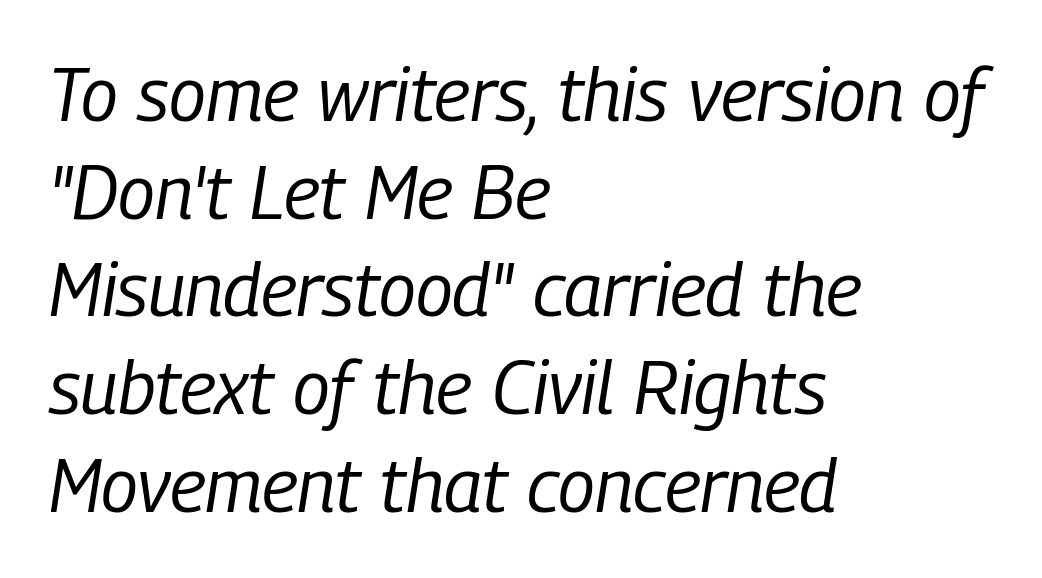
Q: Is the text bold? A: No.
Q: Is the text italic (slanted)? A: Yes, it leans right by about 9 degrees.
Q: Is the text underlined? A: No.
Q: How is the paragraph aligned? A: Left-aligned.
Q: Is the spacing between letters normal or unusually wide? A: Normal.
Q: Is the spacing between lines tight, normal or loose? A: Normal.
Q: Width (condensed, normal, or wide)? A: Condensed.
Q: Stroke contrast? A: Low.
Q: x-height? A: Medium.
Q: Monospaced? A: No.
